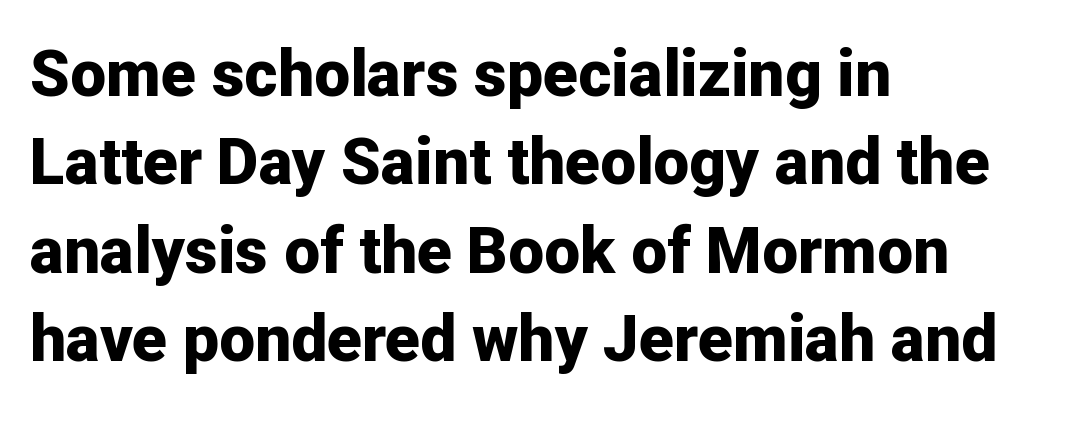
This block has exactly the height ordinary leading produces. Observe the absence of serifs on each vertical stroke in this sample. Notice how the stems are strictly vertical — no italics here. The paragraph has a hard left edge and a soft right edge.
